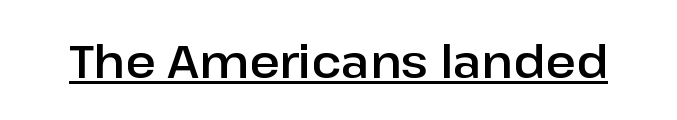
The image shows 46 px sans-serif type, upright; set normal letter spacing, underlined; low stroke contrast and a medium x-height.
